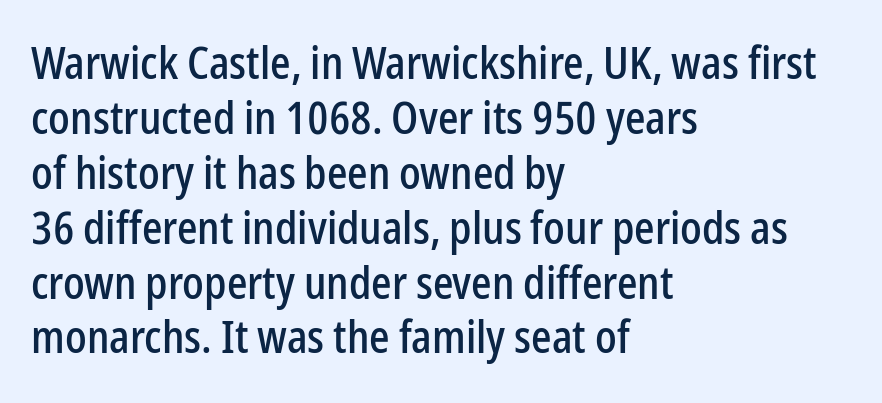
{"serif": "no", "italic": "no", "width": "condensed", "stroke_contrast": "low", "x_height": "medium", "monospaced": "no", "underline": "no", "align": "left", "line_spacing_ratio": 1.22, "letter_spacing": "normal", "letter_spacing_em": 0.0, "glyph_px": 45}
